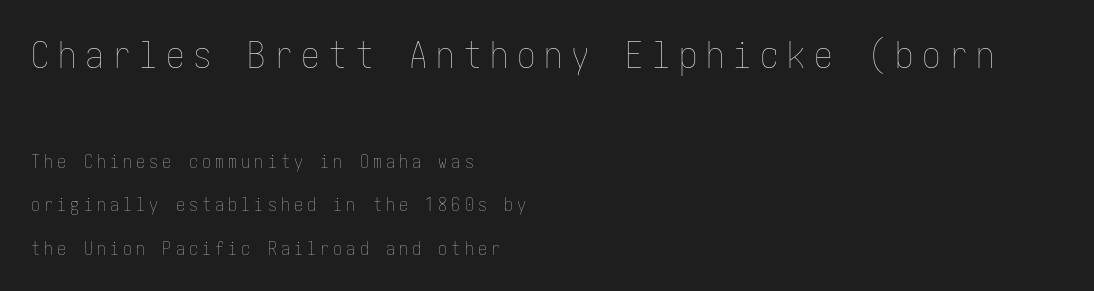
Q: Is the text bold? A: No.
Q: Is the text italic (slanted)? A: No, it is upright.
Q: Is the text underlined? A: No.
Q: How is the paragraph aligned? A: Left-aligned.
Q: Is the spacing between letters normal or unusually wide? A: Unusually wide.
Q: Is the spacing between lines tight, normal or loose? A: Loose.
Q: Which block of text is set in a larger size, the first (top) or the second (bottom)? A: The first (top) one.
Q: Width (condensed, normal, or wide)? A: Condensed.
Q: Stroke contrast? A: Low.
Q: x-height? A: Medium.
